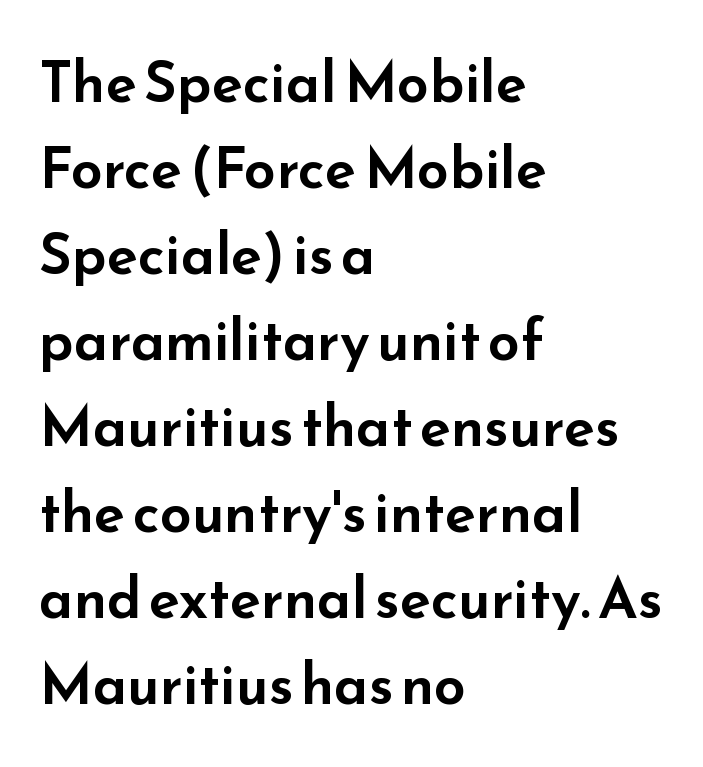
Q: Is the text italic (slanted)? A: No, it is upright.
Q: Is the typeface a serif or a sans-serif typeface? A: Sans-serif.
Q: Is the text underlined? A: No.
Q: How is the paragraph aligned? A: Left-aligned.
Q: Is the spacing between letters normal or unusually wide? A: Normal.
Q: Is the spacing between lines tight, normal or loose? A: Normal.
Q: Width (condensed, normal, or wide)? A: Wide.
Q: Stroke contrast? A: Low.
Q: x-height? A: Small.
Q: Monospaced? A: No.
